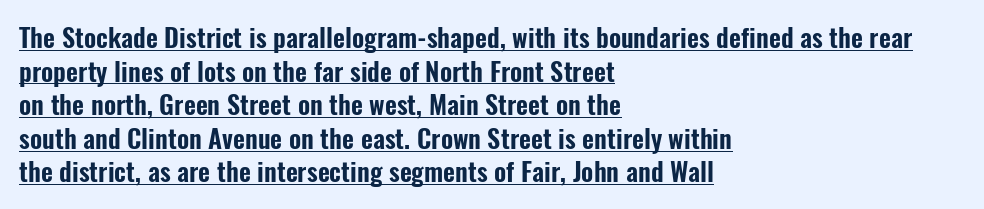
The image shows 26 px text type, upright; set left-aligned, normal line spacing (1.29x), normal letter spacing, underlined.
